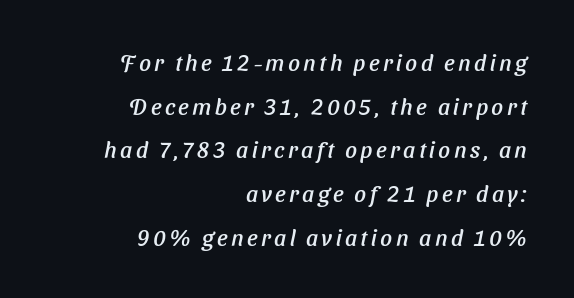
The image shows 23 px text type, italic (leaning right); set right-aligned, loose line spacing (1.9x), not underlined.
